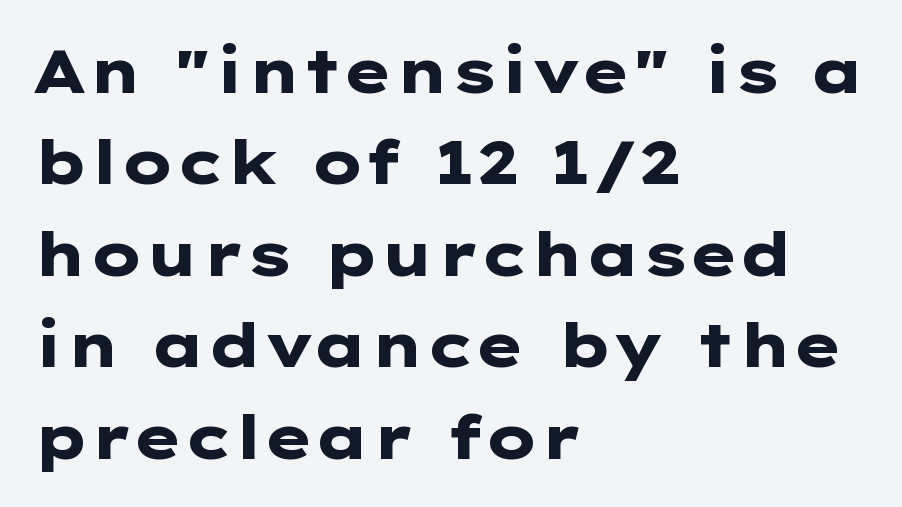
{"serif": "no", "italic": "no", "bold": "yes", "weight": "heavy", "width": "wide", "stroke_contrast": "low", "x_height": "medium", "underline": "no", "align": "left", "line_spacing": "normal", "line_spacing_ratio": 1.5, "letter_spacing": "normal", "letter_spacing_em": 0.0, "glyph_px": 61}
